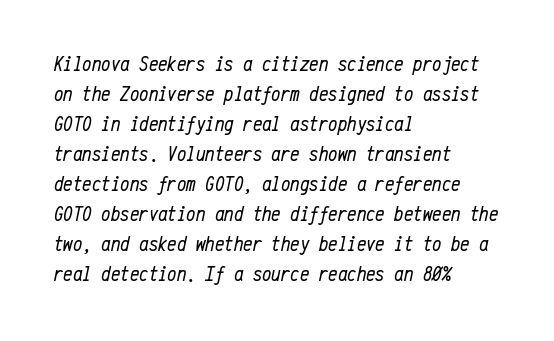
One glance says typical: line gaps are just what's usual. Each stroke keeps to a modest, everyday thickness or less. Layout note: lines flush left. The zone under the glyphs is completely vacant. This is oblique type, the kind used for emphasis or titles. These lines keep a tight, regular rhythm from letter to letter.
